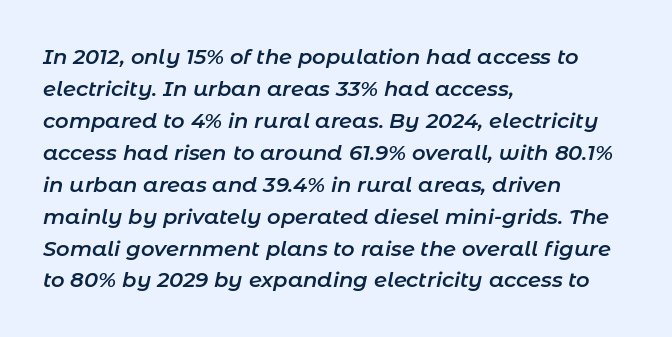
{"italic": "yes", "lean": "right", "slant_degrees": 11, "bold": "semi", "underline": "no", "align": "left", "line_spacing": "normal", "line_spacing_ratio": 1.52, "letter_spacing": "normal", "letter_spacing_em": 0.0, "glyph_px": 21}
